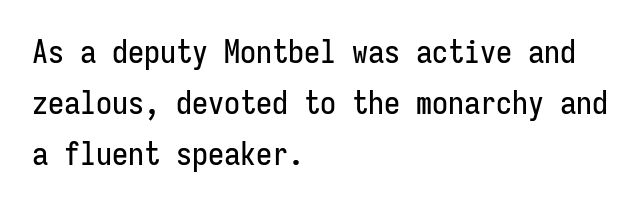
Q: Is the text italic (slanted)? A: No, it is upright.
Q: Is the typeface a serif or a sans-serif typeface? A: Sans-serif.
Q: Is the text underlined? A: No.
Q: How is the paragraph aligned? A: Left-aligned.
Q: Is the spacing between letters normal or unusually wide? A: Normal.
Q: Is the spacing between lines tight, normal or loose? A: Normal.
Q: Width (condensed, normal, or wide)? A: Condensed.
Q: Stroke contrast? A: Low.
Q: x-height? A: Medium.
Q: Monospaced? A: Yes.
